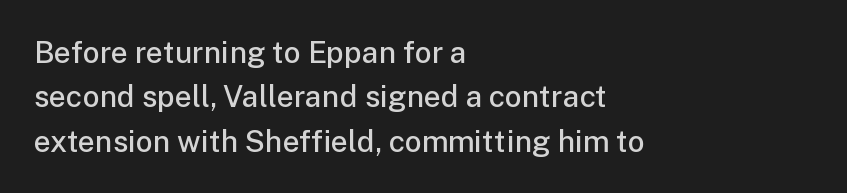
The image shows 30 px semibold sans-serif type, upright; set left-aligned, normal line spacing (1.48x), normal letter spacing, not underlined; low stroke contrast and a medium x-height.
